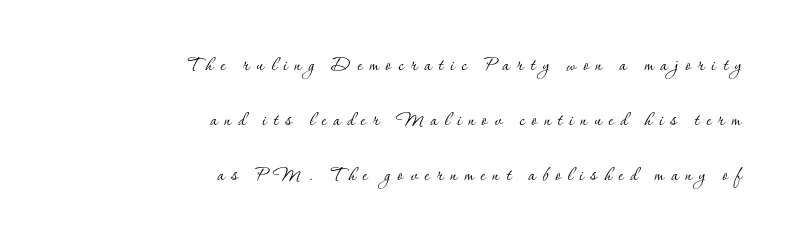
The image shows 24 px text type; set right-aligned, loose line spacing (2.29x), unusually wide letter spacing (+0.29 em), not underlined.
